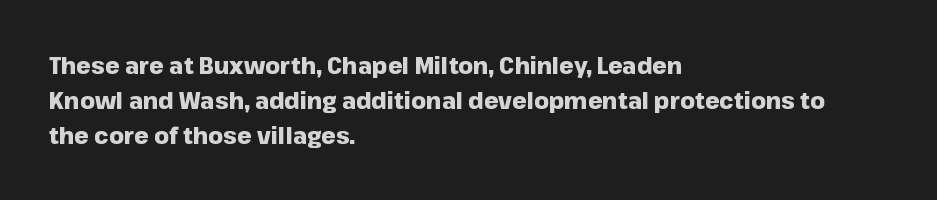
A normal amount of white space separates one row of letters from the next. The lines in this sample share a left origin and differ only in where they stop. Characters follow at the spacing the type designer built in. In terms of weight, the rendering is a true, heavy bold.
